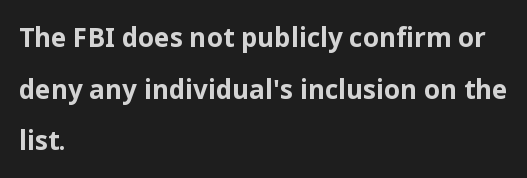
A roman cut, with each character standing at attention. Look at the stroke-to-counter ratio: heavy, a bold. Reading down the block, your eye returns to a fixed left position each line. Short note: letters normally spaced. Honestly, the rows look like they've been pulled way apart.
